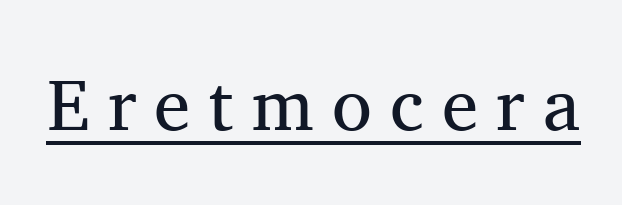
The image shows 73 px regular-weight serif type, upright; set unusually wide letter spacing (+0.25 em), underlined; medium stroke contrast and a medium x-height.
